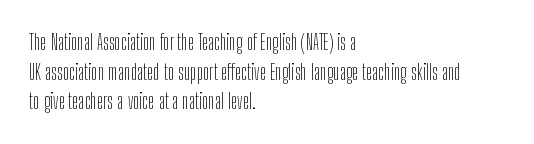
Q: Is the text bold? A: No.
Q: Is the text italic (slanted)? A: No, it is upright.
Q: Is the text underlined? A: No.
Q: How is the paragraph aligned? A: Left-aligned.
Q: Is the spacing between letters normal or unusually wide? A: Normal.
Q: Is the spacing between lines tight, normal or loose? A: Normal.
